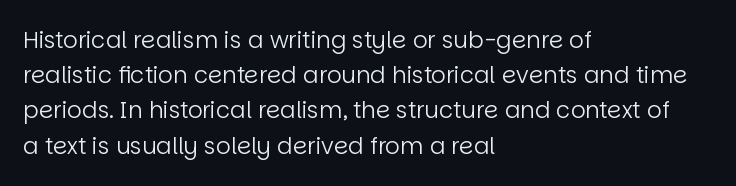
Q: Is the text bold? A: No.
Q: Is the text italic (slanted)? A: No, it is upright.
Q: Is the text underlined? A: No.
Q: How is the paragraph aligned? A: Left-aligned.
Q: Is the spacing between letters normal or unusually wide? A: Normal.
Q: Is the spacing between lines tight, normal or loose? A: Normal.
